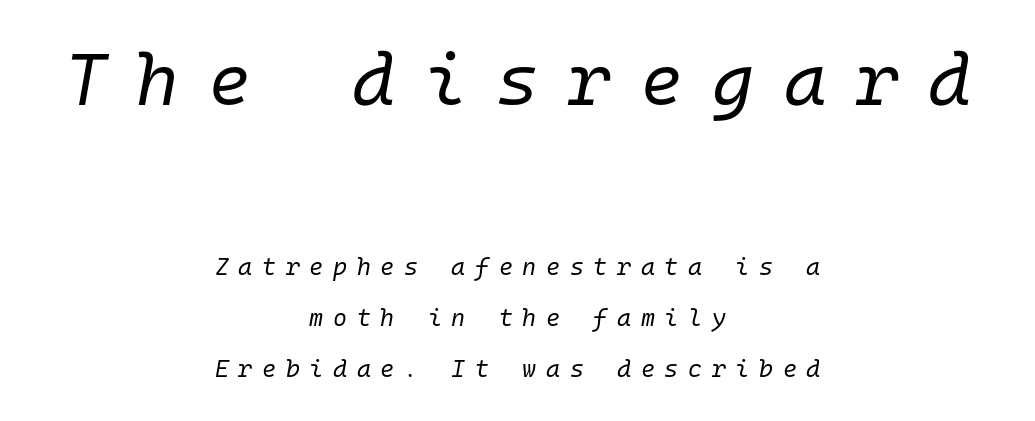
Q: Is the text bold? A: No.
Q: Is the text italic (slanted)? A: Yes, it leans right by about 10 degrees.
Q: Is the text underlined? A: No.
Q: How is the paragraph aligned? A: Centered.
Q: Is the spacing between letters normal or unusually wide? A: Unusually wide.
Q: Is the spacing between lines tight, normal or loose? A: Loose.
Q: Which block of text is set in a larger size, the first (top) or the second (bottom)? A: The first (top) one.
Q: Width (condensed, normal, or wide)? A: Normal.
Q: Stroke contrast? A: Low.
Q: x-height? A: Medium.
Q: Monospaced? A: Yes.
